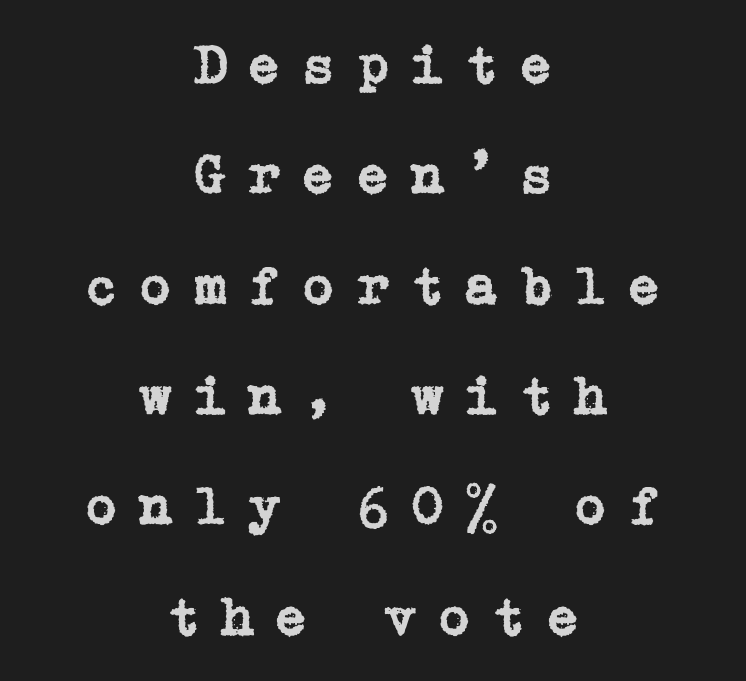
The image shows 56 px serif type, upright; set centered, loose line spacing (1.97x), unusually wide letter spacing (+0.35 em), not underlined; low stroke contrast and a medium x-height.
